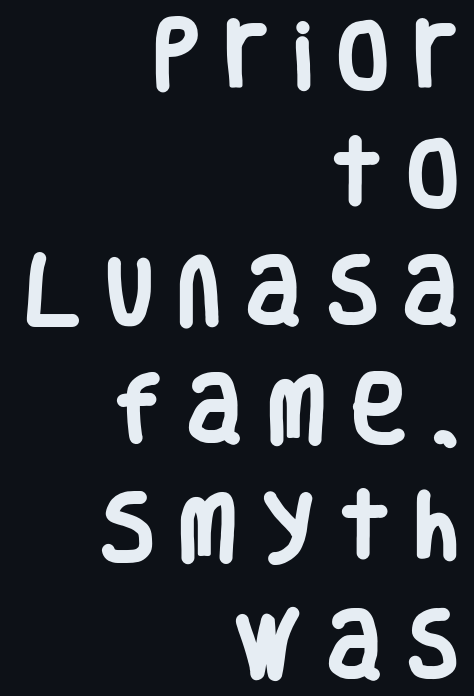
{"serif": "no", "italic": "no", "bold": "yes", "weight": "heavy", "width": "condensed", "stroke_contrast": "low", "x_height": "large", "monospaced": "no", "underline": "no", "align": "right", "line_spacing": "normal", "line_spacing_ratio": 1.57, "letter_spacing": "wide", "letter_spacing_em": 0.34, "glyph_px": 75}
